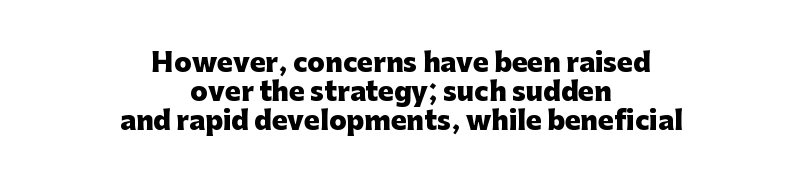
The image shows 26 px bold type, upright; set centered, tight line spacing (1.11x), normal letter spacing, not underlined.
